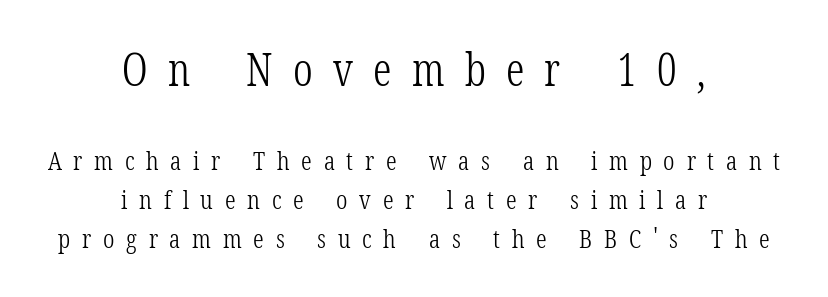
The image shows 45 px light, condensed serif type, upright; set centered, normal line spacing (1.49x), unusually wide letter spacing (+0.45 em), not underlined; the first (top) block is 1.73x larger; low stroke contrast and a medium x-height.
